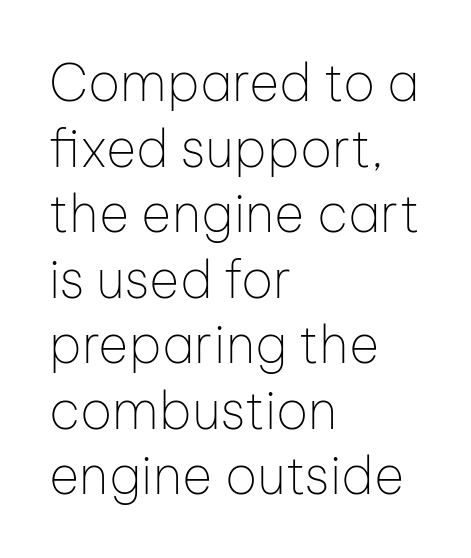
The image shows 52 px thin sans-serif type, upright; set left-aligned, normal line spacing (1.26x), normal letter spacing, not underlined; low stroke contrast and a medium x-height.
